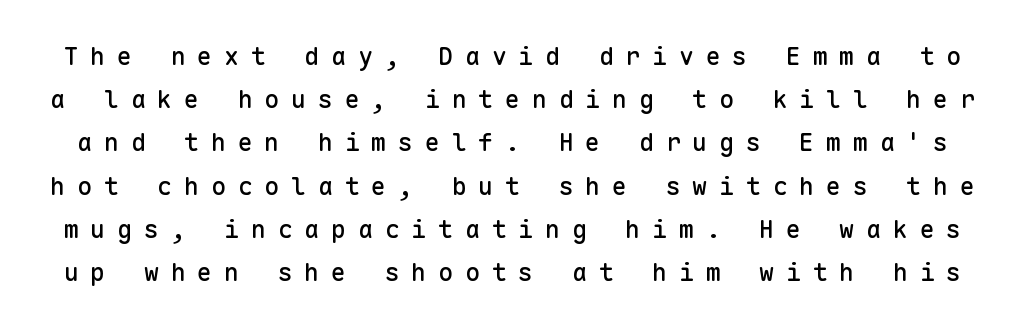
The image shows 25 px text type, upright; set line spacing 1.73x, unusually wide letter spacing (+0.47 em), not underlined.
